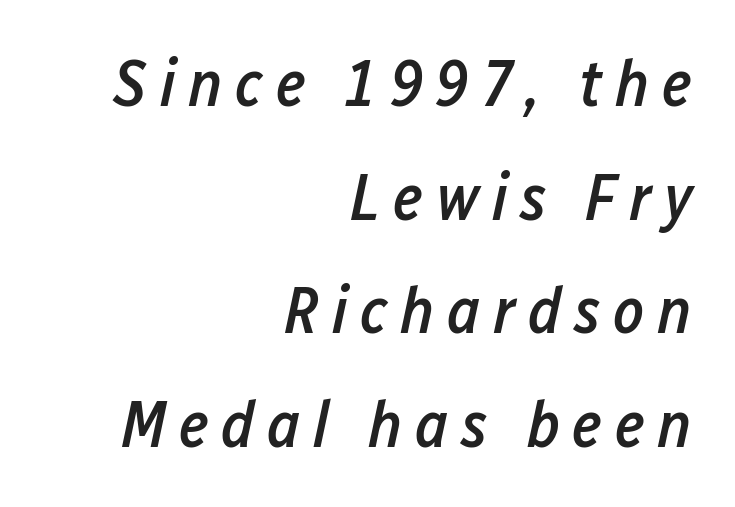
The image shows 66 px semibold, condensed type, italic (leaning right); set right-aligned, line spacing 1.72x, not underlined; low stroke contrast and a medium x-height.
